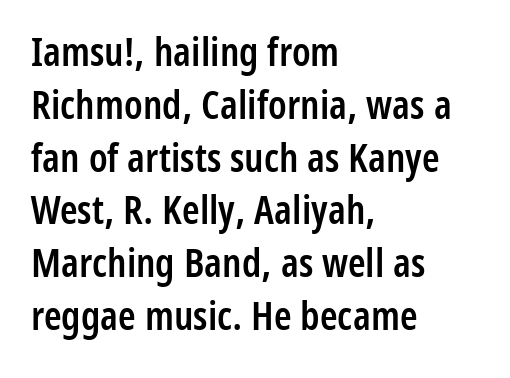
Underlining? Definitely not there. Semibold letterforms, between regular and bold. Visually the block forms a straight wall on the left and a jagged coastline on the right. You could not count columns in this text — the font is proportionally spaced.
